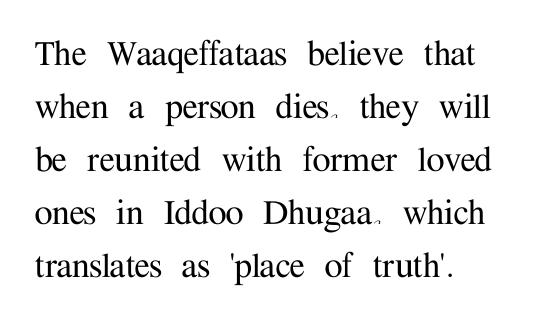
{"serif": "yes", "italic": "no", "width": "normal", "stroke_contrast": "medium", "x_height": "medium", "monospaced": "no", "underline": "no", "align": "left", "line_spacing": "normal", "line_spacing_ratio": 1.29, "letter_spacing": "normal", "letter_spacing_em": 0.0, "glyph_px": 41}
